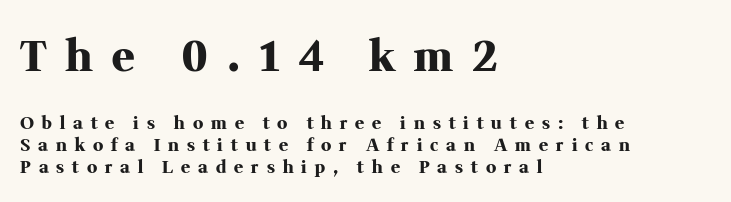
Q: Is the text bold? A: Yes.
Q: Is the text italic (slanted)? A: No, it is upright.
Q: Is the typeface a serif or a sans-serif typeface? A: Serif.
Q: Is the text underlined? A: No.
Q: How is the paragraph aligned? A: Left-aligned.
Q: Is the spacing between letters normal or unusually wide? A: Unusually wide.
Q: Is the spacing between lines tight, normal or loose? A: Normal.
Q: Which block of text is set in a larger size, the first (top) or the second (bottom)? A: The first (top) one.
Q: Width (condensed, normal, or wide)? A: Normal.
Q: Stroke contrast? A: Medium.
Q: x-height? A: Medium.
Q: Monospaced? A: No.
